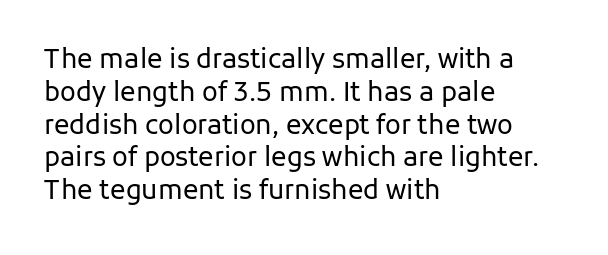
Check the space under the baseline: it is left empty. Posture: upright roman. Is the type heavy? It reads as light-to-regular instead. One-word summary of the alignment: left. The line-height multiplier appears to be the usual default.
